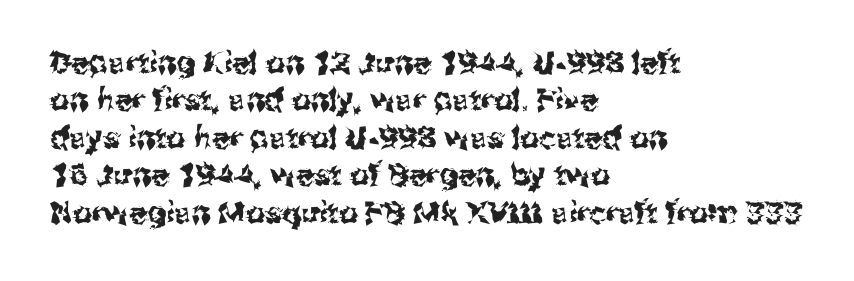
{"serif": "no", "italic": "no", "width": "normal", "stroke_contrast": "medium", "x_height": "medium", "monospaced": "no", "underline": "no", "align": "left", "line_spacing": "normal", "line_spacing_ratio": 1.25, "letter_spacing": "normal", "letter_spacing_em": 0.0, "glyph_px": 30}
